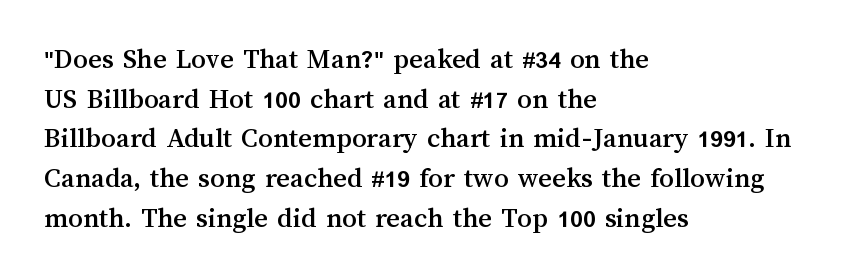
Q: Is the text italic (slanted)? A: No, it is upright.
Q: Is the text underlined? A: No.
Q: How is the paragraph aligned? A: Left-aligned.
Q: Is the spacing between letters normal or unusually wide? A: Normal.
Q: Is the spacing between lines tight, normal or loose? A: Normal.
Q: Width (condensed, normal, or wide)? A: Normal.
Q: Stroke contrast? A: Medium.
Q: x-height? A: Medium.
Q: Monospaced? A: No.
